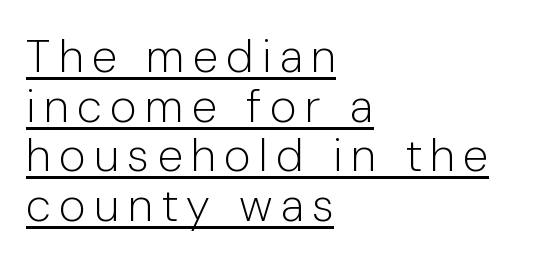
Q: Is the text bold? A: No.
Q: Is the text italic (slanted)? A: No, it is upright.
Q: Is the typeface a serif or a sans-serif typeface? A: Sans-serif.
Q: Is the text underlined? A: Yes.
Q: How is the paragraph aligned? A: Left-aligned.
Q: Is the spacing between lines tight, normal or loose? A: Tight.
Q: Width (condensed, normal, or wide)? A: Normal.
Q: Stroke contrast? A: Low.
Q: x-height? A: Medium.
Q: Monospaced? A: No.
